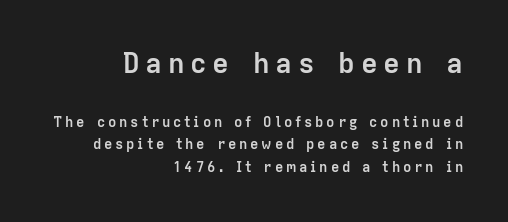
{"serif": "no", "italic": "no", "bold": "yes", "weight": "semibold", "width": "normal", "stroke_contrast": "low", "x_height": "medium", "monospaced": "no", "underline": "no", "align": "right", "line_spacing": "normal", "line_spacing_ratio": 1.62, "letter_spacing": "wide", "letter_spacing_em": 0.2, "larger_block": "first", "size_ratio": 2.0, "glyph_px": 28}
